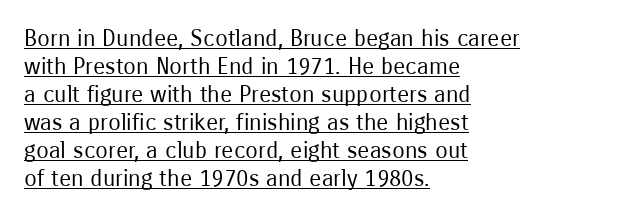
The paragraph has a hard left edge and a soft right edge. Ascenders rise straight up at ninety degrees. The characters are drawn with everyday or finer stroke widths. Glance below the letters and you will spot a drawn line. Between one letter and the next there's only the usual sliver of space.
